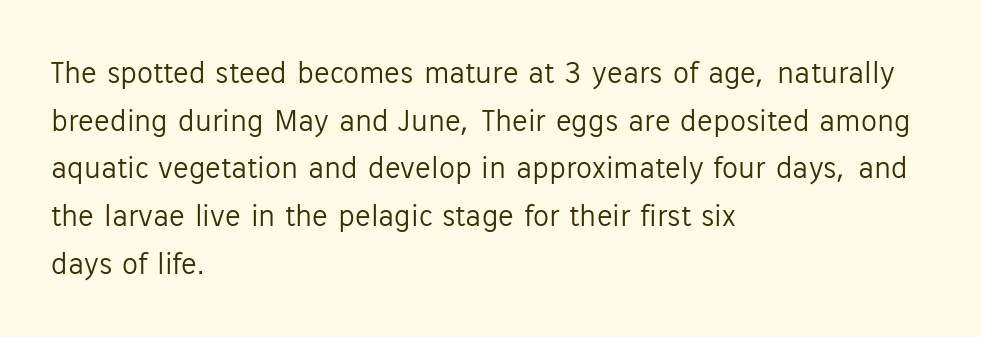
Q: Is the text bold? A: No.
Q: Is the text italic (slanted)? A: No, it is upright.
Q: Is the typeface a serif or a sans-serif typeface? A: Sans-serif.
Q: Is the text underlined? A: No.
Q: How is the paragraph aligned? A: Left-aligned.
Q: Is the spacing between letters normal or unusually wide? A: Normal.
Q: Is the spacing between lines tight, normal or loose? A: Normal.
Q: Width (condensed, normal, or wide)? A: Normal.
Q: Stroke contrast? A: Low.
Q: x-height? A: Medium.
Q: Monospaced? A: No.
